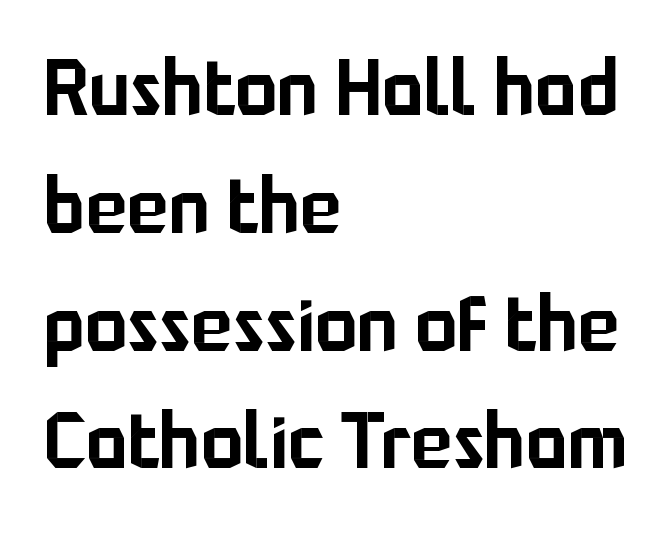
Q: Is the text italic (slanted)? A: No, it is upright.
Q: Is the typeface a serif or a sans-serif typeface? A: Sans-serif.
Q: Is the text underlined? A: No.
Q: How is the paragraph aligned? A: Left-aligned.
Q: Is the spacing between letters normal or unusually wide? A: Normal.
Q: Is the spacing between lines tight, normal or loose? A: Normal.
Q: Width (condensed, normal, or wide)? A: Normal.
Q: Stroke contrast? A: Low.
Q: x-height? A: Medium.
Q: Monospaced? A: No.
